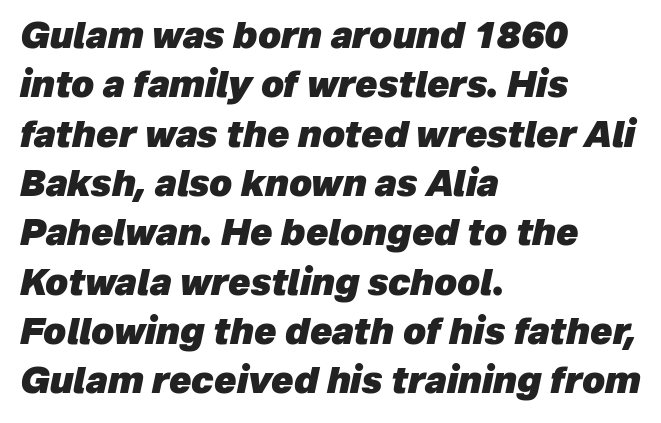
Honestly, the row spacing looks completely unremarkable. One-word summary of the alignment: left. Each word holds together tightly as a unit, with standard inter-letter gaps. You can tell it's italic because the verticals aren't actually vertical. The glyphs have the mass of a bold cut.
